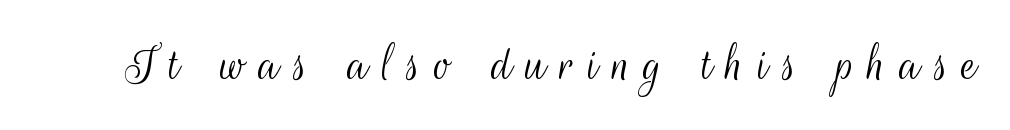
The image shows 55 px light, condensed sans-serif type; set unusually wide letter spacing (+0.25 em), not underlined; medium stroke contrast and a small x-height.
